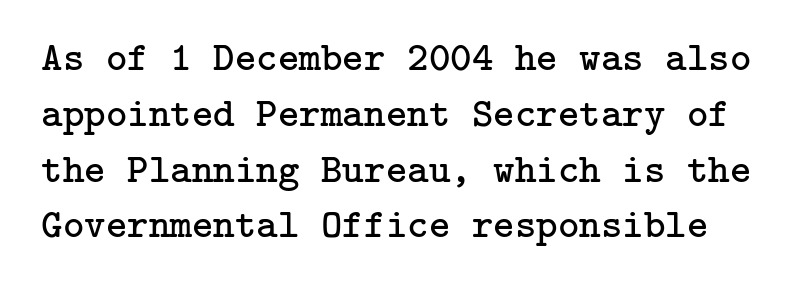
You can tell from the footed stems that serif type was used. Notice how descenders clear the ascenders below comfortably — that's standard leading. Characters remain perfectly vertical along every line. The face looks like a standard text weight, possibly lighter.
